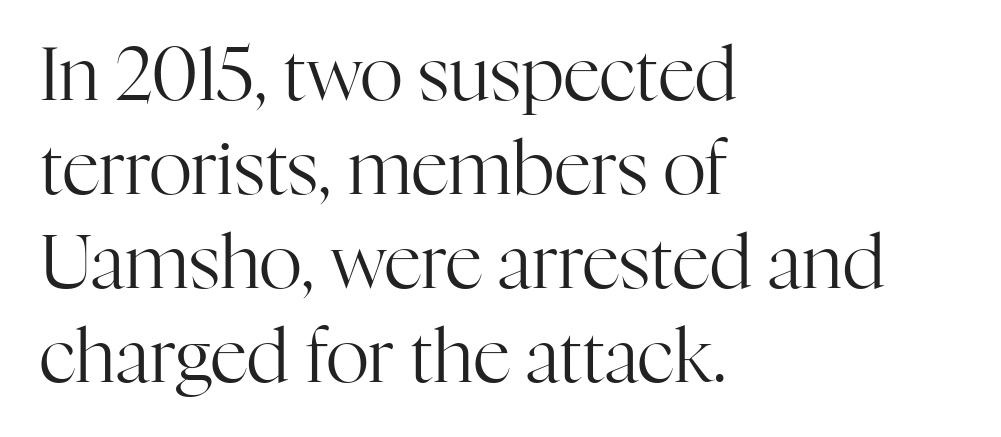
{"serif": "yes", "italic": "no", "bold": "no", "weight": "regular", "width": "normal", "stroke_contrast": "high", "x_height": "medium", "monospaced": "no", "underline": "no", "align": "left", "line_spacing": "normal", "line_spacing_ratio": 1.27, "letter_spacing": "normal", "letter_spacing_em": 0.0, "glyph_px": 74}
